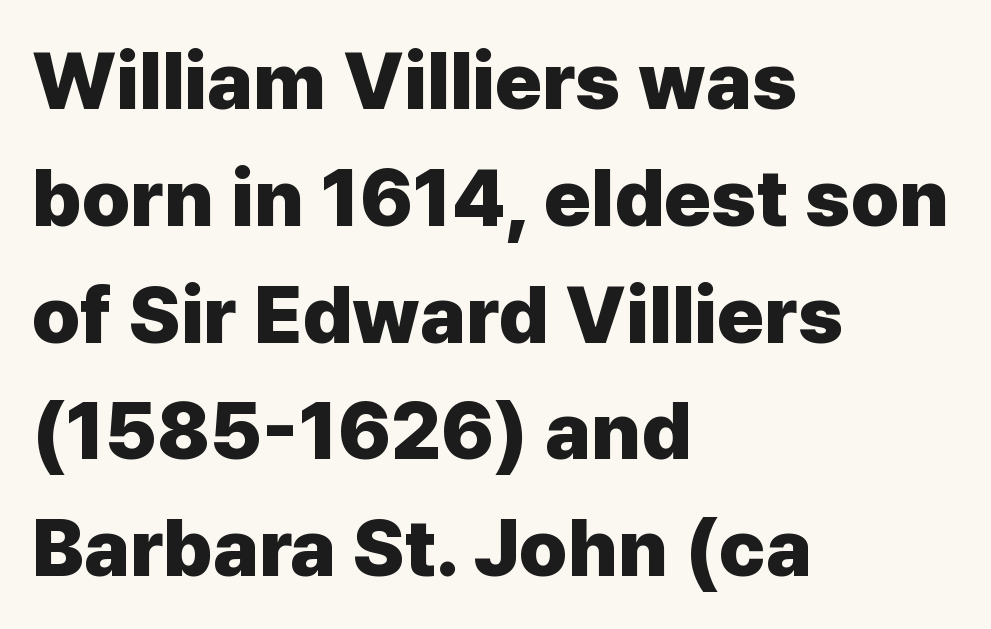
Notice how descenders clear the ascenders below comfortably — that's standard leading. Type style note: lacks serifs. These lines keep a tight, regular rhythm from letter to letter. Spacing verdict: proportional, widths tailored to each character. Horizontal alignment here is leftward, the default for most running prose.
